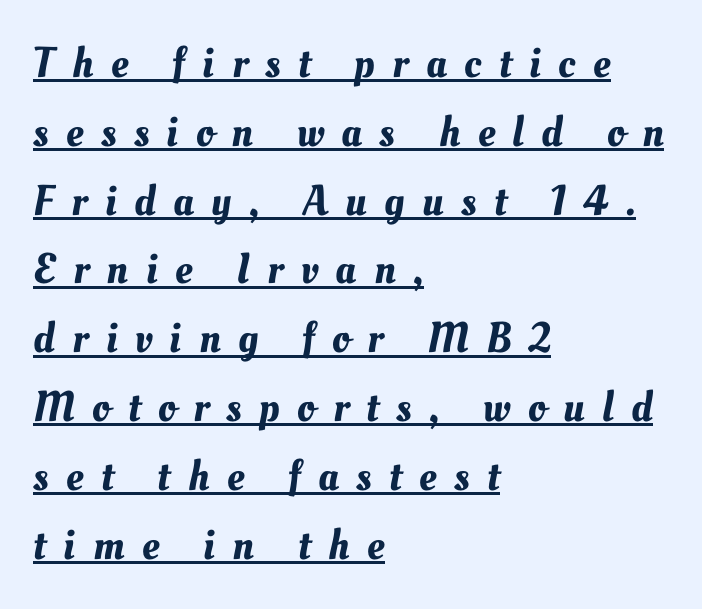
The image shows 43 px text type; set left-aligned, normal line spacing (1.6x), unusually wide letter spacing (+0.41 em), underlined; medium stroke contrast and a small x-height.
